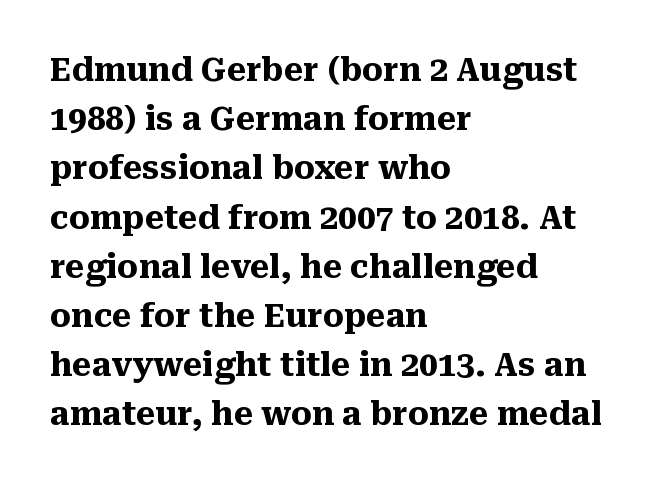
Q: Is the text bold? A: Yes.
Q: Is the text italic (slanted)? A: No, it is upright.
Q: Is the typeface a serif or a sans-serif typeface? A: Serif.
Q: Is the text underlined? A: No.
Q: How is the paragraph aligned? A: Left-aligned.
Q: Is the spacing between letters normal or unusually wide? A: Normal.
Q: Is the spacing between lines tight, normal or loose? A: Normal.
Q: Width (condensed, normal, or wide)? A: Normal.
Q: Stroke contrast? A: Medium.
Q: x-height? A: Medium.
Q: Monospaced? A: No.
